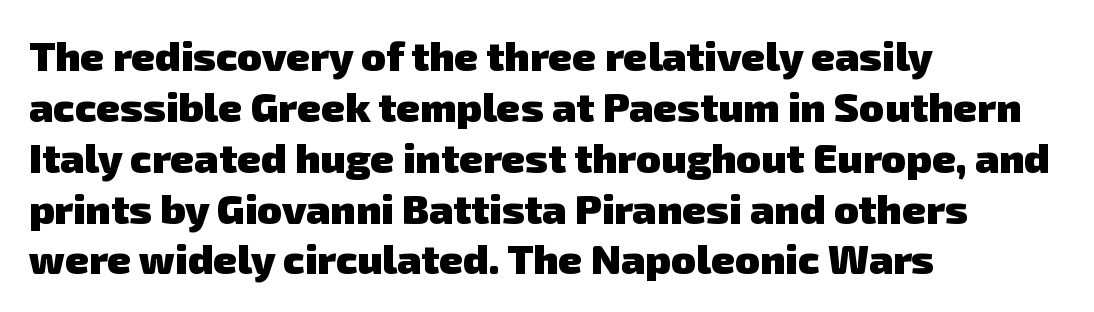
The image shows 41 px heavy sans-serif type; set left-aligned, line spacing 1.24x, normal letter spacing, not underlined; low stroke contrast and a medium x-height.
